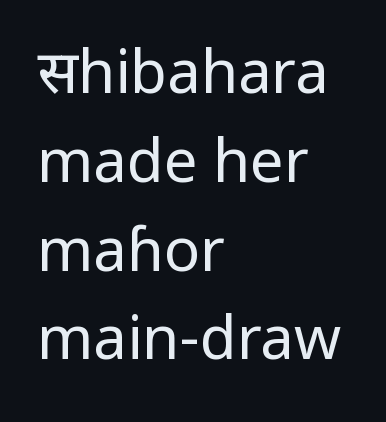
Short and long lines alike share a common starting point at left. Quick note: underline off. This block has exactly the height ordinary leading produces. The text was rendered using a sans face with plain stroke endings. The strokes carry an ordinary text weight at most.
